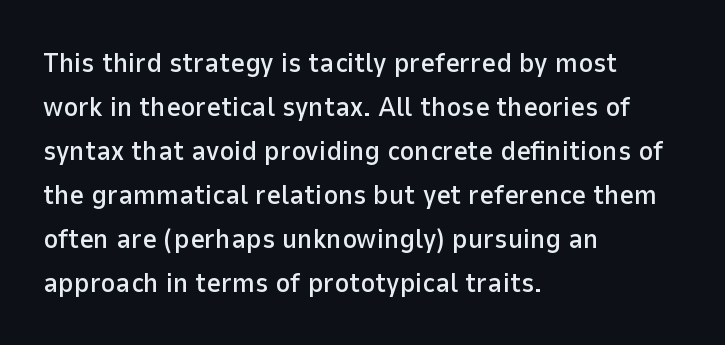
The image shows 28 px sans-serif type, upright; set left-aligned, normal line spacing (1.57x), normal letter spacing, not underlined; low stroke contrast and a medium x-height.
